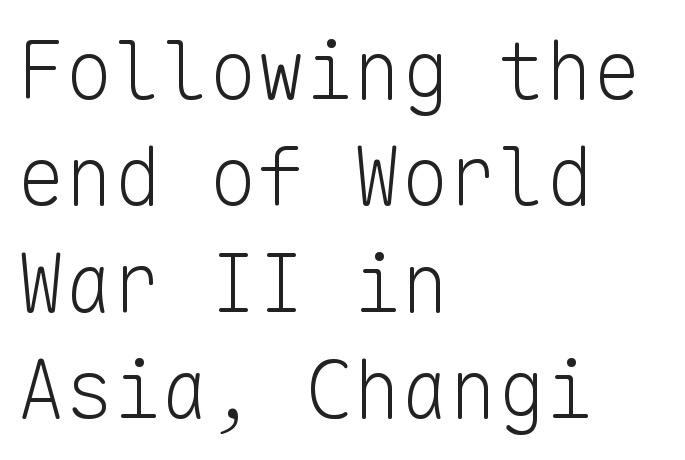
{"serif": "no", "italic": "no", "bold": "no", "weight": "light", "width": "normal", "stroke_contrast": "low", "x_height": "medium", "monospaced": "yes", "underline": "no", "align": "left", "line_spacing": "normal", "line_spacing_ratio": 1.33, "letter_spacing": "normal", "letter_spacing_em": 0.0, "glyph_px": 80}
